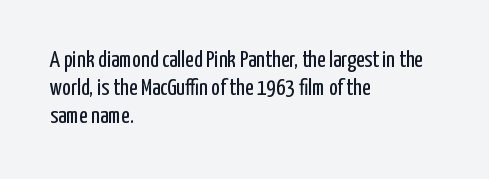
Every stem runs plumb, perpendicular to the baseline. Layout note: lines flush left. Decoration check: the copy has no underline. Short note: letters normally spaced.
